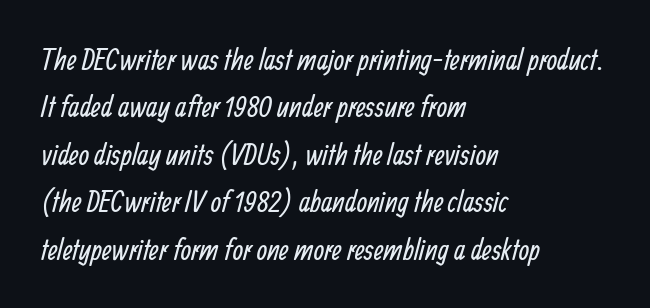
The image shows 30 px regular-weight, condensed sans-serif type; set left-aligned, normal line spacing (1.58x), normal letter spacing, not underlined; low stroke contrast and a medium x-height.
